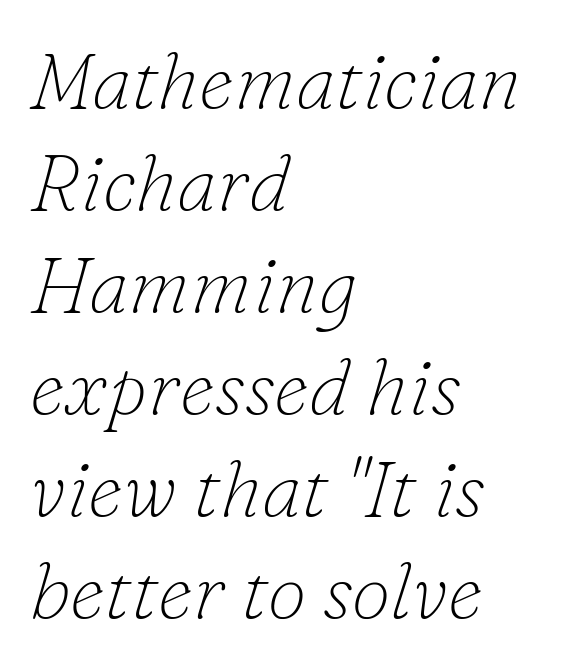
Stems here are at most as thick as an everyday book face. If you drew a ruler down the left edge, every line would touch it. The rendering uses natural spacing where letterforms have individual widths. The lettering tilts uniformly, giving the passage an italic look.
